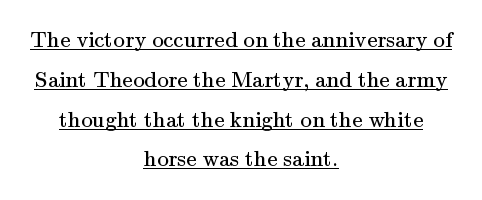
Q: Is the text bold? A: No.
Q: Is the text italic (slanted)? A: No, it is upright.
Q: Is the text underlined? A: Yes.
Q: How is the paragraph aligned? A: Centered.
Q: Is the spacing between letters normal or unusually wide? A: Normal.
